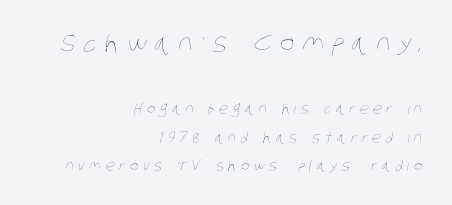
{"bold": "no", "underline": "no", "align": "right", "line_spacing": "loose", "line_spacing_ratio": 2.02, "letter_spacing": "wide", "letter_spacing_em": 0.32, "larger_block": "first", "size_ratio": 1.79, "glyph_px": 25}
